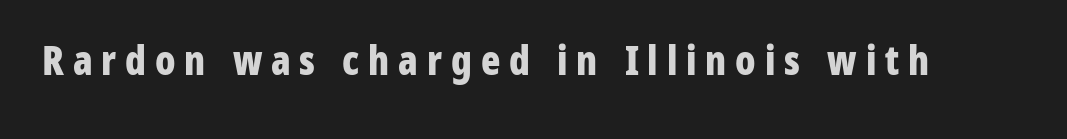
{"serif": "no", "italic": "no", "bold": "yes", "weight": "bold", "width": "condensed", "stroke_contrast": "low", "x_height": "medium", "monospaced": "no", "underline": "no", "letter_spacing": "wide", "letter_spacing_em": 0.22, "glyph_px": 40}
